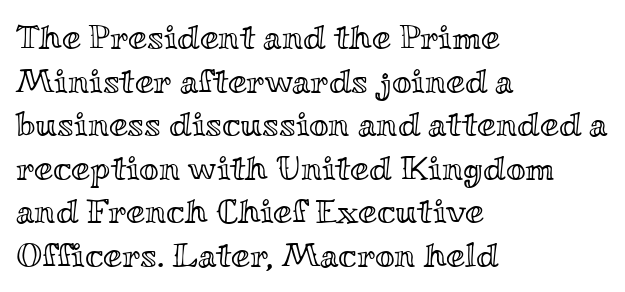
The specimen reads as upright at a glance. Unmarked baselines from the first word to the last. Baseline-to-baseline distance is the conventional proportion of letter height. Does extra space separate the letters? No, they use regular spacing. Leftover space on each line is placed entirely after the last word.
